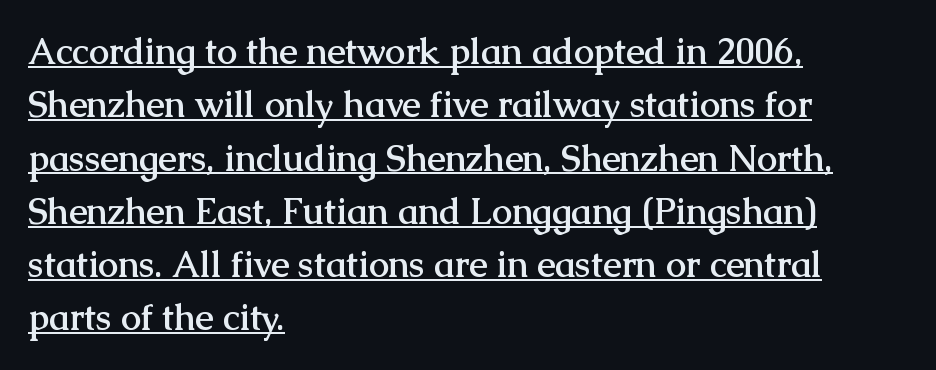
{"serif": "yes", "italic": "no", "bold": "yes", "weight": "semibold", "width": "normal", "stroke_contrast": "medium", "x_height": "medium", "monospaced": "no", "underline": "yes", "align": "left", "line_spacing": "normal", "line_spacing_ratio": 1.48, "letter_spacing": "normal", "letter_spacing_em": 0.0, "glyph_px": 36}
